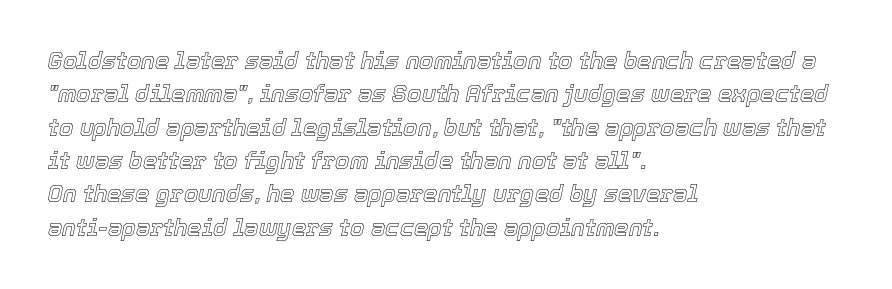
Posture: slanted. Clear beneath every line of the passage. Look at the tracking — it's just the regular setting, nothing added. Does the copy run flush right? No — it runs flush left. The line-height multiplier appears to be the usual default.
